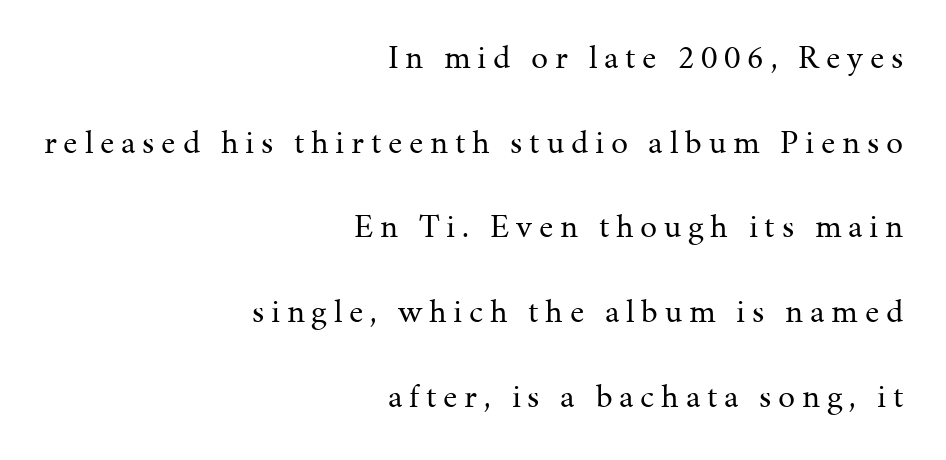
{"serif": "yes", "italic": "no", "bold": "no", "weight": "regular", "width": "normal", "stroke_contrast": "medium", "x_height": "medium", "monospaced": "no", "underline": "no", "align": "right", "line_spacing": "loose", "line_spacing_ratio": 2.49, "letter_spacing": "wide", "letter_spacing_em": 0.2, "glyph_px": 34}
